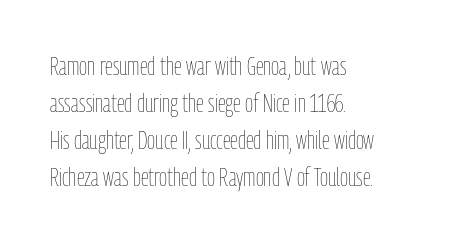
The image shows 25 px text type, upright; set left-aligned, normal line spacing (1.48x), normal letter spacing, not underlined.
